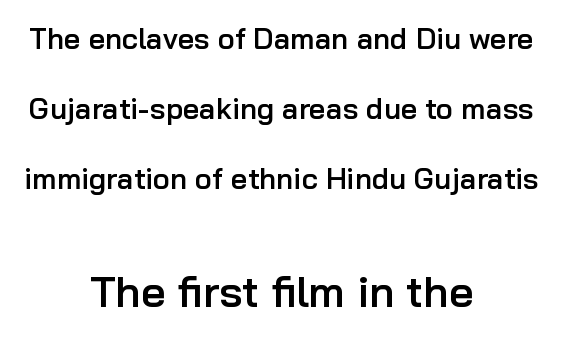
Is this a fixed-width face? No — the glyphs have proportional, varying widths. You could call the tracking neutral — neither tight nor loose. The second block has been scaled up relative to the first. Neither beginnings nor endings align; midpoints do.
